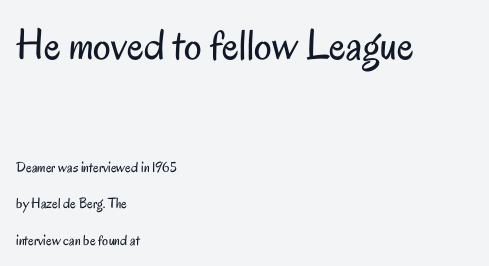
Regarding leading, the lines here are spaced well apart. The lines in this sample share a left origin and differ only in where they stop. This rendering features lettering with no underline. A typesetter would call this proportional, since set widths differ per character. Ink coverage per letter is moderate at most.
